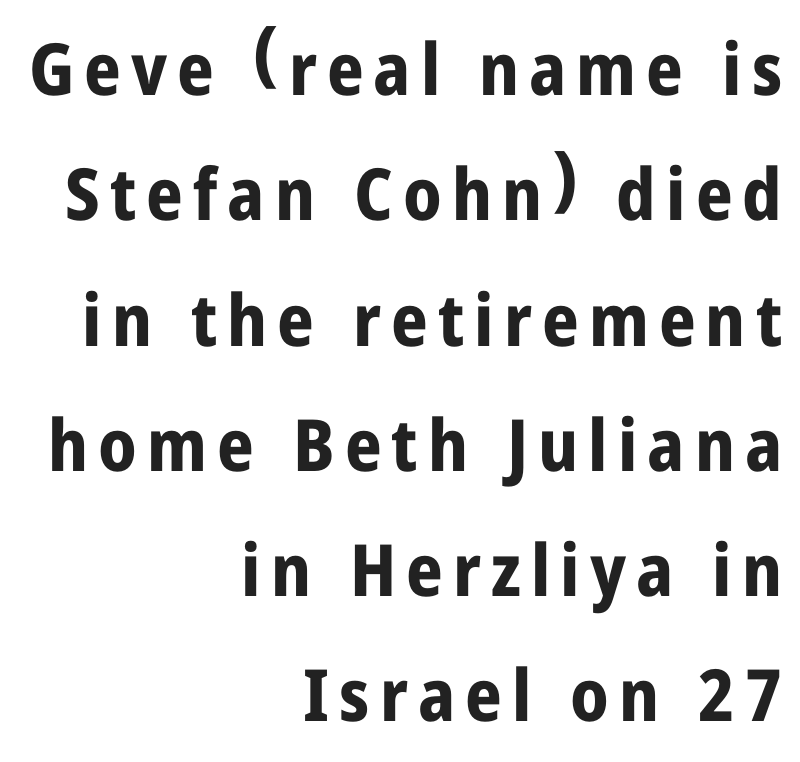
The image shows 72 px bold, condensed sans-serif type, upright; set right-aligned, line spacing 1.74x, not underlined; low stroke contrast and a medium x-height.
